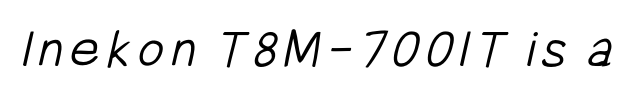
Q: Is the text bold? A: No.
Q: Is the typeface a serif or a sans-serif typeface? A: Sans-serif.
Q: Is the text underlined? A: No.
Q: Width (condensed, normal, or wide)? A: Condensed.
Q: Stroke contrast? A: Low.
Q: x-height? A: Medium.
Q: Monospaced? A: No.
